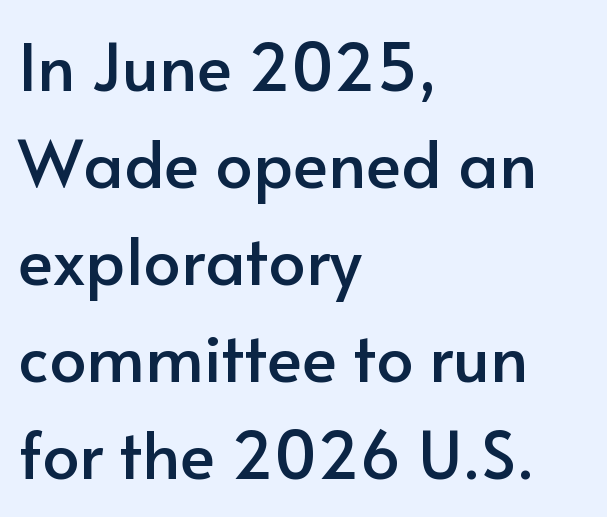
Q: Is the text italic (slanted)? A: No, it is upright.
Q: Is the typeface a serif or a sans-serif typeface? A: Sans-serif.
Q: Is the text underlined? A: No.
Q: How is the paragraph aligned? A: Left-aligned.
Q: Is the spacing between letters normal or unusually wide? A: Normal.
Q: Is the spacing between lines tight, normal or loose? A: Normal.
Q: Width (condensed, normal, or wide)? A: Normal.
Q: Stroke contrast? A: Low.
Q: x-height? A: Small.
Q: Monospaced? A: No.
